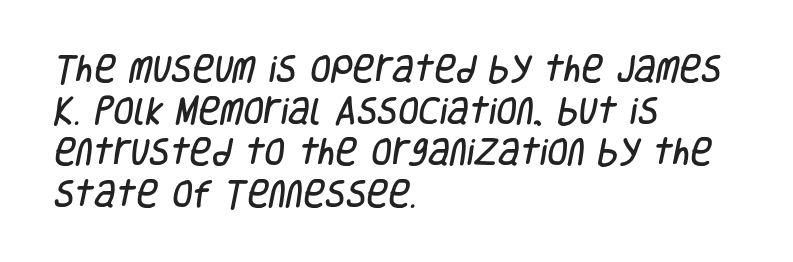
Q: Is the typeface a serif or a sans-serif typeface? A: Sans-serif.
Q: Is the text underlined? A: No.
Q: How is the paragraph aligned? A: Left-aligned.
Q: Is the spacing between letters normal or unusually wide? A: Normal.
Q: Is the spacing between lines tight, normal or loose? A: Normal.
Q: Width (condensed, normal, or wide)? A: Condensed.
Q: Stroke contrast? A: Low.
Q: x-height? A: Large.
Q: Monospaced? A: No.
